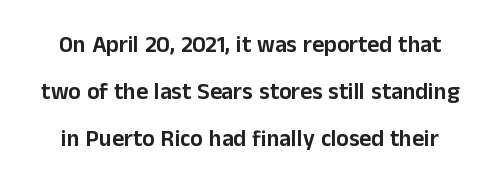
Q: Is the text italic (slanted)? A: No, it is upright.
Q: Is the text underlined? A: No.
Q: Is the spacing between letters normal or unusually wide? A: Normal.
Q: Is the spacing between lines tight, normal or loose? A: Loose.
